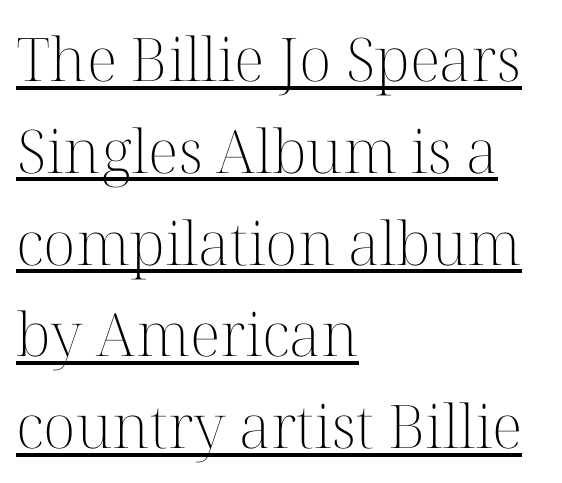
{"serif": "yes", "italic": "no", "bold": "no", "weight": "light", "width": "normal", "stroke_contrast": "high", "x_height": "medium", "monospaced": "no", "underline": "yes", "align": "left", "line_spacing": "normal", "line_spacing_ratio": 1.53, "letter_spacing": "normal", "letter_spacing_em": 0.0, "glyph_px": 60}
